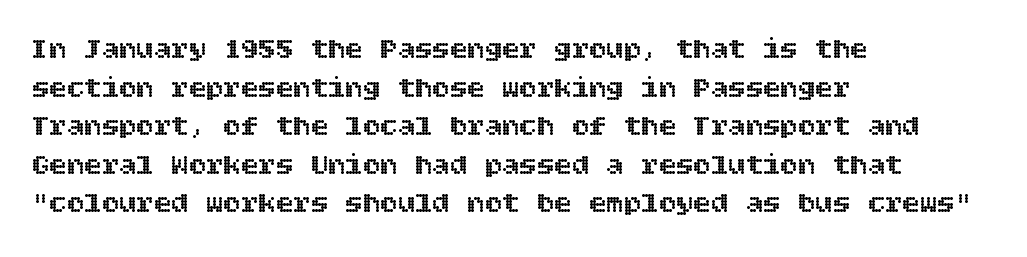
The text block is weighted toward the left margin, trailing off unevenly rightward. Nobody drew a line under any word here. This rendering leaves character spacing at its baseline value. No italicization has been applied; the sample stays upright. Line spacing here is normal.
